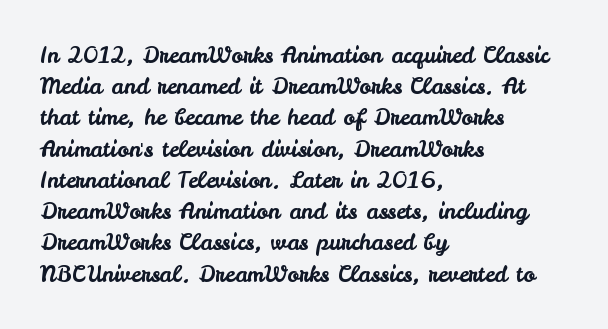
{"underline": "no", "align": "left", "line_spacing": "normal", "line_spacing_ratio": 1.42, "letter_spacing": "normal", "letter_spacing_em": 0.0, "glyph_px": 22}
